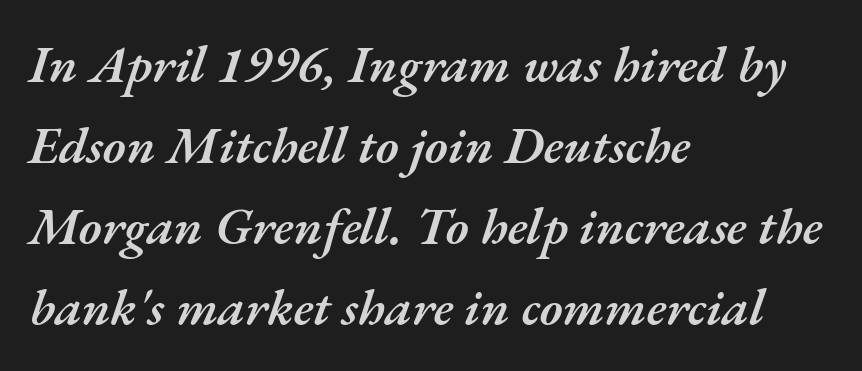
{"italic": "yes", "lean": "right", "slant_degrees": 17, "bold": "semi", "weight": "semibold", "width": "normal", "stroke_contrast": "medium", "x_height": "small", "monospaced": "no", "underline": "no", "align": "left", "line_spacing": "normal", "line_spacing_ratio": 1.56, "letter_spacing": "normal", "letter_spacing_em": 0.0, "glyph_px": 52}
